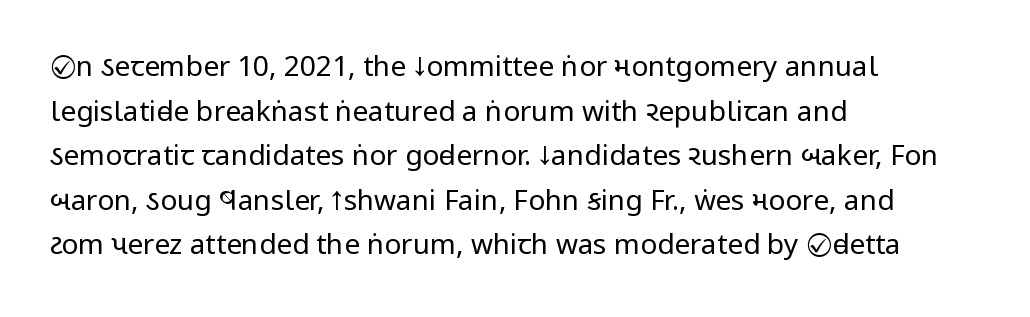
{"serif": "no", "italic": "no", "bold": "no", "weight": "regular", "width": "condensed", "stroke_contrast": "low", "x_height": "large", "monospaced": "no", "underline": "no", "align": "left", "line_spacing": "normal", "line_spacing_ratio": 1.59, "letter_spacing": "normal", "letter_spacing_em": 0.0, "glyph_px": 28}
